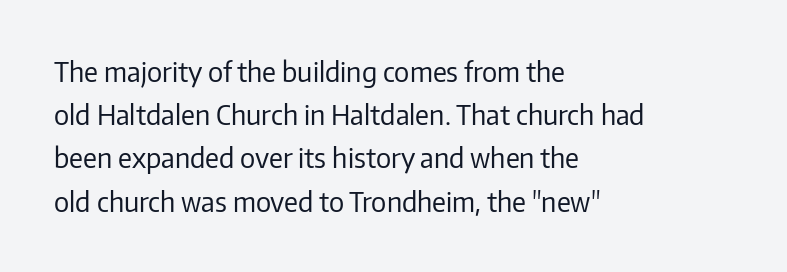
Posture: straight, roman, zero tilt. Notice how descenders clear the ascenders below comfortably — that's standard leading. Visually the block forms a straight wall on the left and a jagged coastline on the right. Descenders hang freely into open space. The type is set solid horizontally, with unmodified tracking. Heft: none added — not bold.
